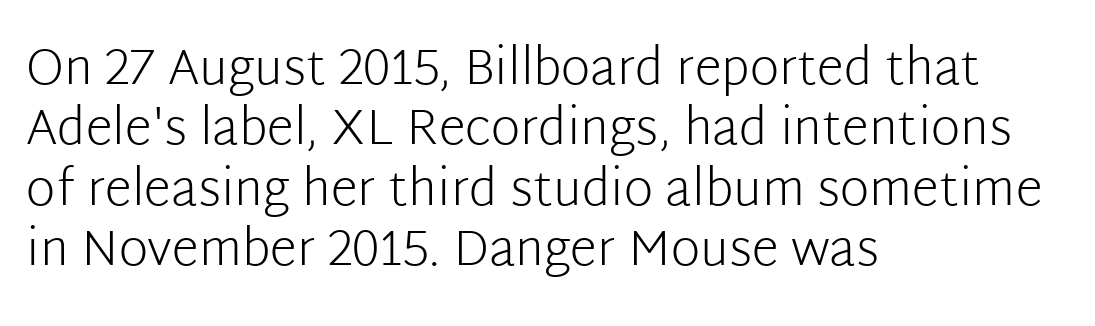
This is sans-serif lettering, the kind often seen on screens and signage. Does extra space separate the letters? No, they use regular spacing. Leftover space on each line is placed entirely after the last word. Note the varied advance widths — an 'i' is clearly narrower than an 'm'. Stroke mass is kept to a normal reading level or below. The lettering stays uniformly vertical, giving the passage a roman look.
